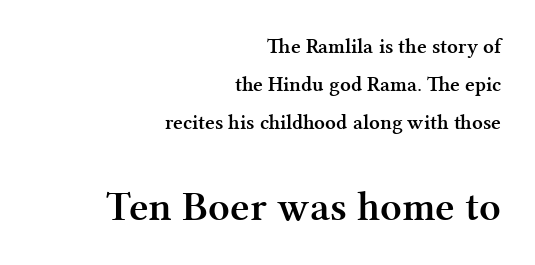
Q: Is the text bold? A: Yes.
Q: Is the text italic (slanted)? A: No, it is upright.
Q: Is the typeface a serif or a sans-serif typeface? A: Serif.
Q: Is the text underlined? A: No.
Q: How is the paragraph aligned? A: Right-aligned.
Q: Is the spacing between letters normal or unusually wide? A: Normal.
Q: Which block of text is set in a larger size, the first (top) or the second (bottom)? A: The second (bottom) one.
Q: Width (condensed, normal, or wide)? A: Normal.
Q: Stroke contrast? A: Medium.
Q: x-height? A: Medium.
Q: Monospaced? A: No.
